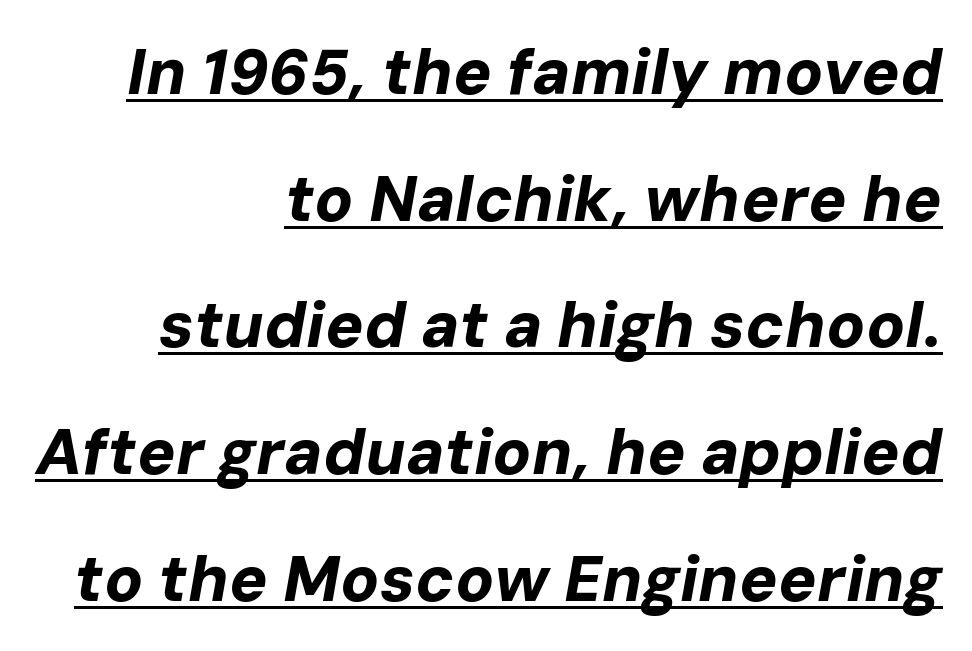
{"italic": "yes", "lean": "right", "slant_degrees": 10, "bold": "yes", "weight": "bold", "width": "normal", "stroke_contrast": "low", "x_height": "medium", "monospaced": "no", "underline": "yes", "align": "right", "line_spacing": "loose", "line_spacing_ratio": 1.98, "letter_spacing": "normal", "letter_spacing_em": 0.0, "glyph_px": 64}
